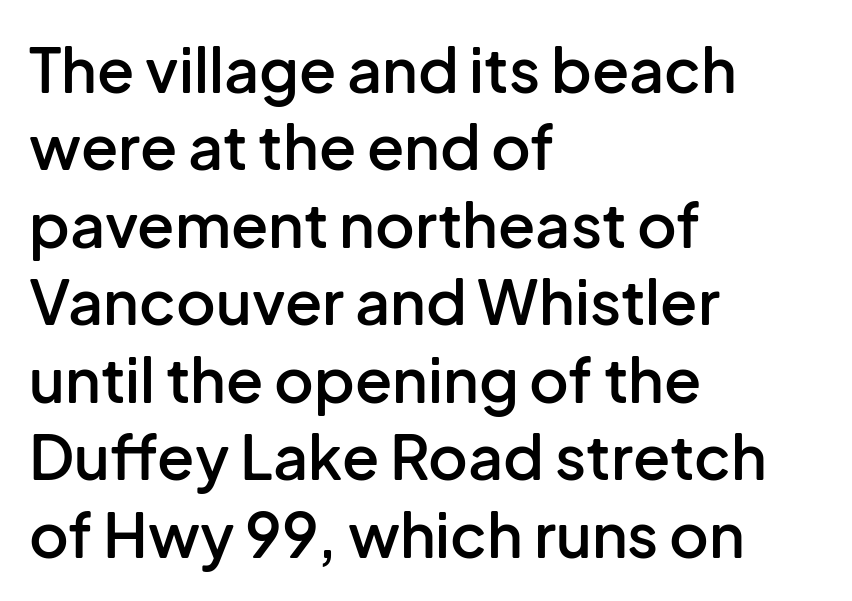
The image shows 61 px semibold sans-serif type, upright; set left-aligned, normal line spacing (1.27x), normal letter spacing, not underlined; low stroke contrast and a medium x-height.
